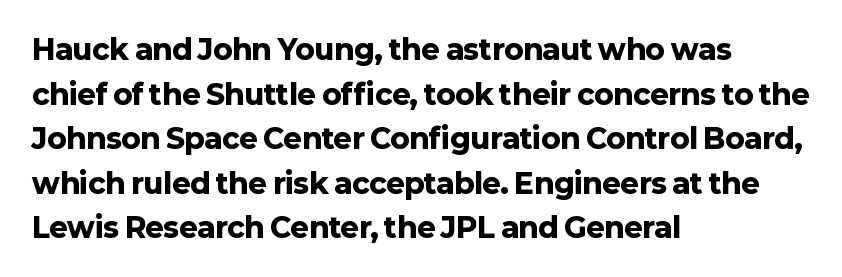
{"serif": "no", "italic": "no", "bold": "yes", "weight": "heavy", "width": "normal", "stroke_contrast": "low", "x_height": "medium", "monospaced": "no", "underline": "no", "align": "left", "line_spacing": "normal", "line_spacing_ratio": 1.59, "letter_spacing": "normal", "letter_spacing_em": 0.0, "glyph_px": 28}
